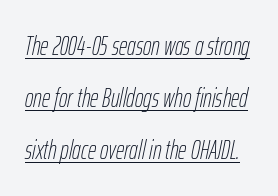
A baseline rule has been typeset under these characters. Emphasis-style slanted type is in use. This sample trades compactness for vertical openness between lines. Stems and bowls with no extra thickness — not bold.
